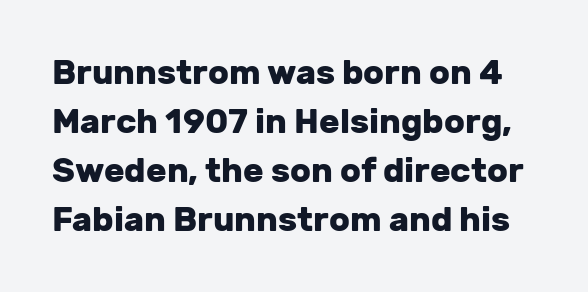
{"serif": "no", "italic": "no", "bold": "yes", "weight": "heavy", "width": "normal", "stroke_contrast": "low", "x_height": "medium", "monospaced": "no", "underline": "no", "line_spacing": "normal", "line_spacing_ratio": 1.44, "letter_spacing": "normal", "letter_spacing_em": 0.0, "glyph_px": 34}
